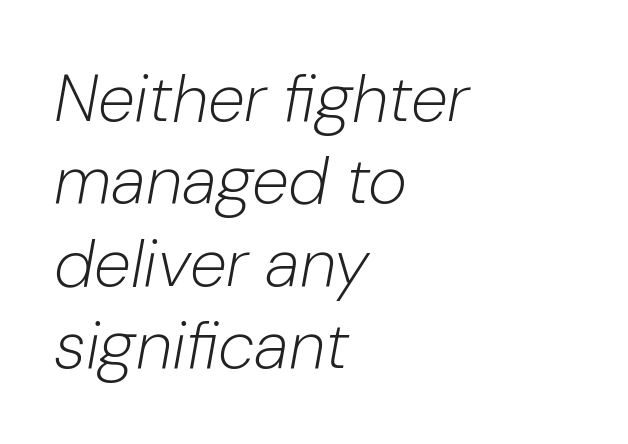
The image shows 67 px light type, italic (leaning right); set left-aligned, line spacing 1.23x, normal letter spacing, not underlined; low stroke contrast and a medium x-height.
